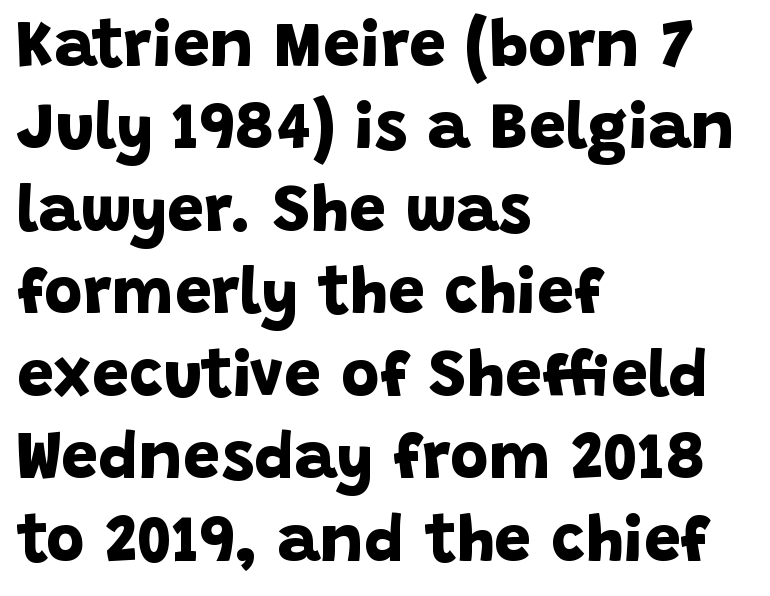
Q: Is the text bold? A: Yes.
Q: Is the typeface a serif or a sans-serif typeface? A: Sans-serif.
Q: Is the text underlined? A: No.
Q: How is the paragraph aligned? A: Left-aligned.
Q: Is the spacing between letters normal or unusually wide? A: Normal.
Q: Is the spacing between lines tight, normal or loose? A: Normal.
Q: Width (condensed, normal, or wide)? A: Normal.
Q: Stroke contrast? A: Low.
Q: x-height? A: Large.
Q: Monospaced? A: No.
